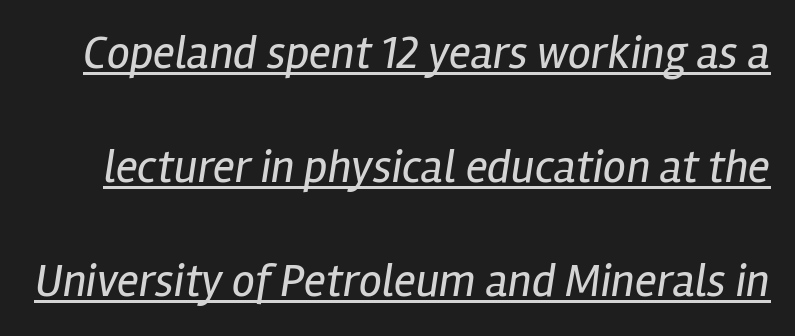
When letters slant like this, we call the style italic. Emphasis is given by a line drawn under the lettering. The weight would be labelled regular, book, light, or lighter still. Is this a fixed-width face? No — the glyphs have proportional, varying widths. The line texture is even and compact thanks to regular tracking. Horizontal bands of white between lines are thick stripes.
